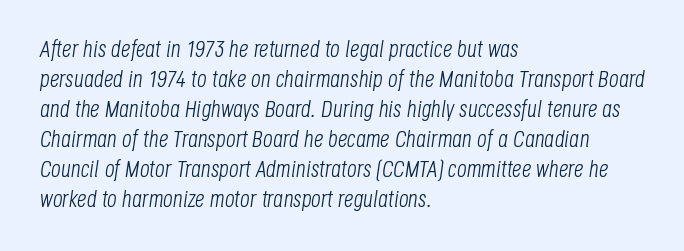
The image shows 24 px text type, italic (leaning right); set left-aligned, normal line spacing (1.25x), normal letter spacing, not underlined.
